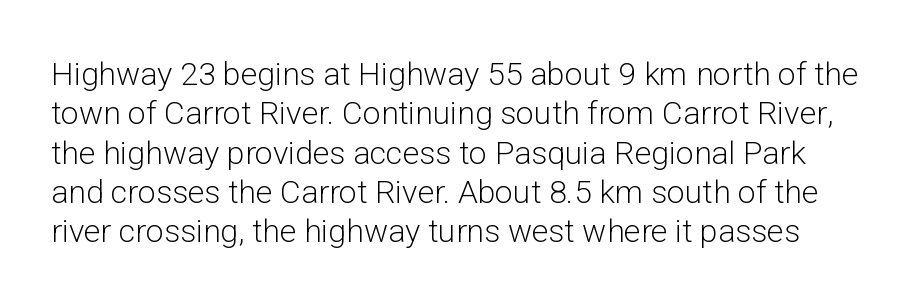
The rendering uses natural spacing where letterforms have individual widths. A roman cut, with each character standing at attention. The font sits on the lighter half of the weight spectrum, regular included. Nothing unusual about the tracking: characters are spaced as the font intends. Decoration check: the copy has no underline. Classification — sans serif.
